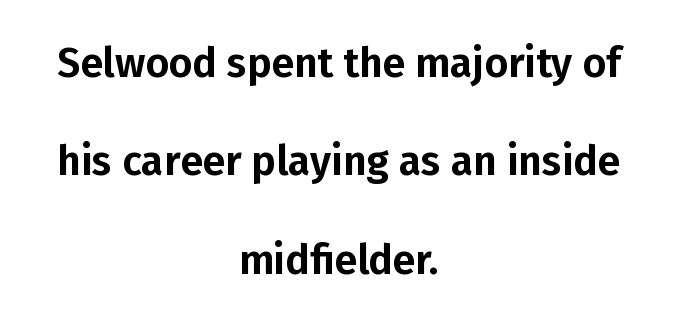
{"serif": "no", "italic": "no", "width": "normal", "stroke_contrast": "low", "x_height": "medium", "monospaced": "no", "underline": "no", "align": "center", "line_spacing": "loose", "line_spacing_ratio": 2.4, "letter_spacing": "normal", "letter_spacing_em": 0.0, "glyph_px": 41}
